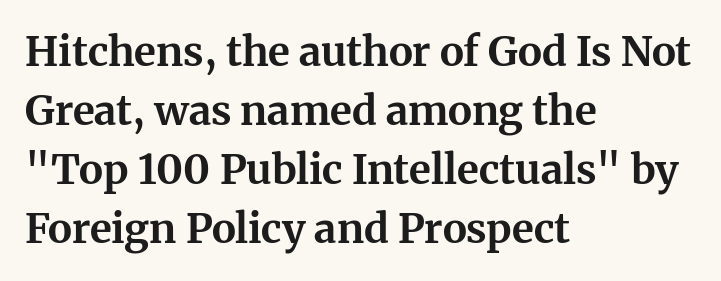
This sample uses a serif face. The lines sit at an ordinary, default distance from one another. Looks like regular typesetting: each glyph gets only the width it needs. You can tell it's not italic because the verticals are truly vertical. Check the space under the baseline: it is left empty.
